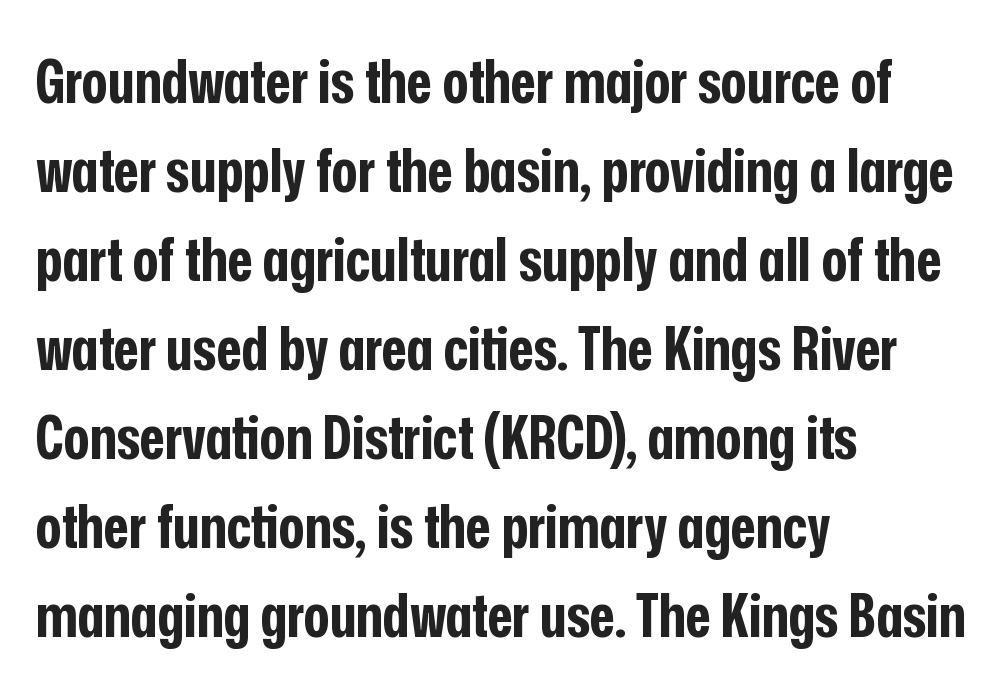
The image shows 61 px bold, condensed sans-serif type, upright; set left-aligned, normal line spacing (1.46x), normal letter spacing, not underlined; low stroke contrast and a medium x-height.
